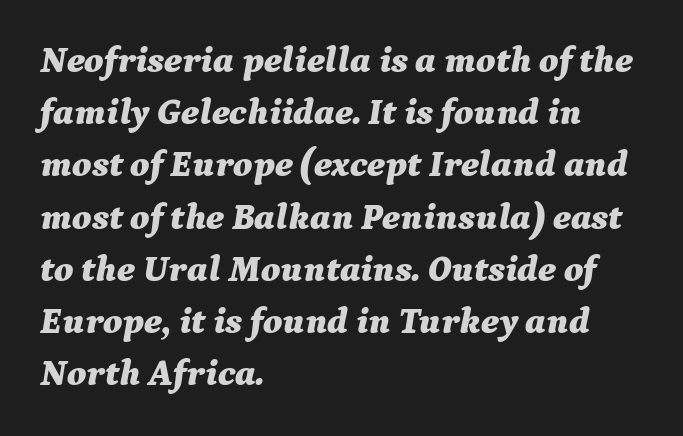
Q: Is the text bold? A: Yes.
Q: Is the text italic (slanted)? A: Yes, it leans right by about 9 degrees.
Q: Is the text underlined? A: No.
Q: How is the paragraph aligned? A: Left-aligned.
Q: Is the spacing between letters normal or unusually wide? A: Normal.
Q: Is the spacing between lines tight, normal or loose? A: Normal.
Q: Width (condensed, normal, or wide)? A: Normal.
Q: Stroke contrast? A: Medium.
Q: x-height? A: Medium.
Q: Monospaced? A: No.
